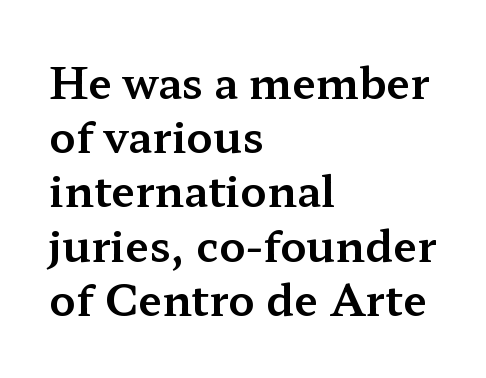
Horizontally, the lines are justified to the leading edge only. Classification — serif. Do the characters align in a grid? No, the font is proportional. The space between consecutive lines is moderate.
